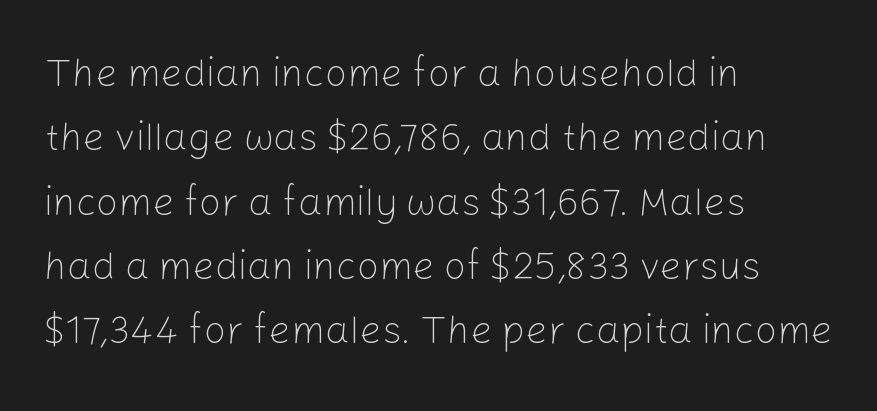
Q: Is the text bold? A: No.
Q: Is the text italic (slanted)? A: No, it is upright.
Q: Is the typeface a serif or a sans-serif typeface? A: Sans-serif.
Q: Is the text underlined? A: No.
Q: How is the paragraph aligned? A: Left-aligned.
Q: Is the spacing between letters normal or unusually wide? A: Normal.
Q: Is the spacing between lines tight, normal or loose? A: Normal.
Q: Width (condensed, normal, or wide)? A: Normal.
Q: Stroke contrast? A: Low.
Q: x-height? A: Medium.
Q: Monospaced? A: No.
